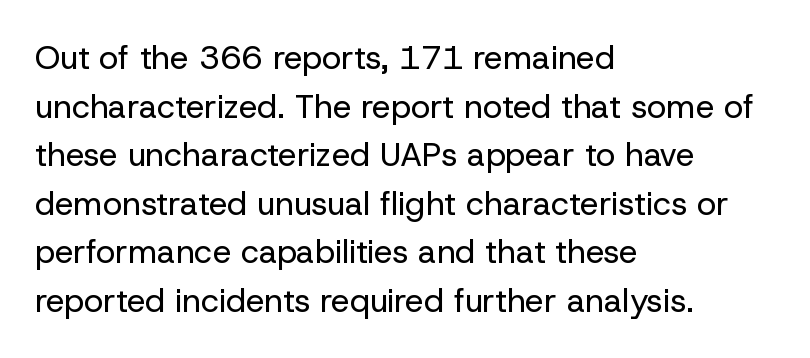
{"serif": "no", "italic": "no", "bold": "no", "weight": "regular", "width": "normal", "stroke_contrast": "low", "x_height": "medium", "monospaced": "no", "underline": "no", "align": "left", "line_spacing": "normal", "line_spacing_ratio": 1.47, "letter_spacing": "normal", "letter_spacing_em": 0.0, "glyph_px": 33}
